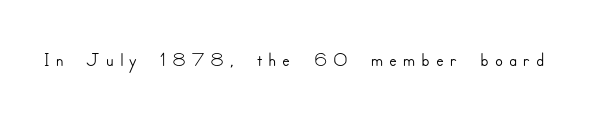
{"serif": "no", "italic": "no", "width": "normal", "stroke_contrast": "low", "x_height": "small", "monospaced": "no", "underline": "no", "letter_spacing": "wide", "letter_spacing_em": 0.2, "glyph_px": 29}
